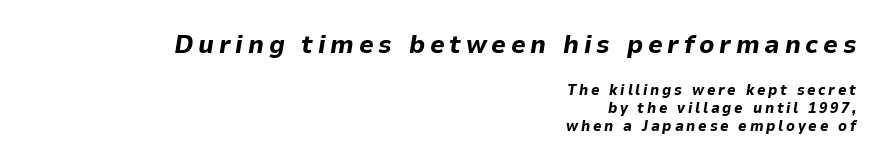
{"italic": "yes", "lean": "right", "slant_degrees": 9, "bold": "yes", "underline": "no", "align": "right", "line_spacing_ratio": 1.22, "larger_block": "first", "size_ratio": 1.73, "glyph_px": 26}
